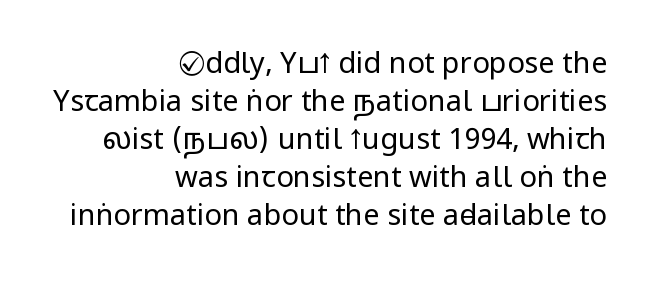
Unlike italic type, these characters show no tilt at all. What kind of face is this? One without serifs — a sans. Spacing between characters is what you'd get straight out of the box. The foot of each line stays bare and open. Leading: standard. Note the varied advance widths — an 'i' is clearly narrower than an 'm'.
